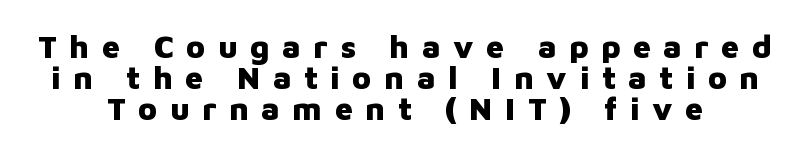
Descenders hang freely into open space. Do the characters align in a grid? No, the font is proportional. Very little white space separates one row of letters from the next. As a designer I'd log this as weight 700, bold. Loose tracking; the words dissolve into strings of separated letters.
